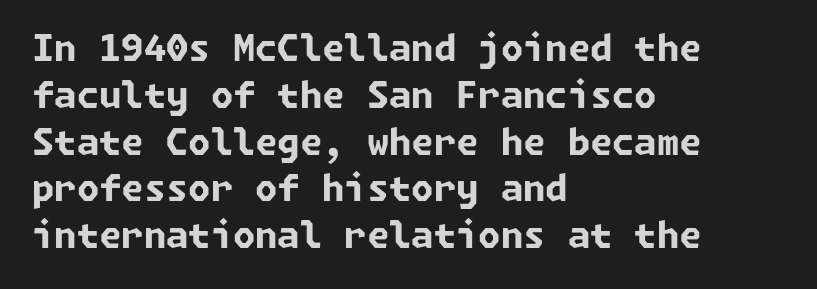
Q: Is the text bold? A: Yes.
Q: Is the typeface a serif or a sans-serif typeface? A: Sans-serif.
Q: Is the text underlined? A: No.
Q: How is the paragraph aligned? A: Left-aligned.
Q: Is the spacing between letters normal or unusually wide? A: Normal.
Q: Is the spacing between lines tight, normal or loose? A: Normal.
Q: Width (condensed, normal, or wide)? A: Normal.
Q: Stroke contrast? A: Low.
Q: x-height? A: Medium.
